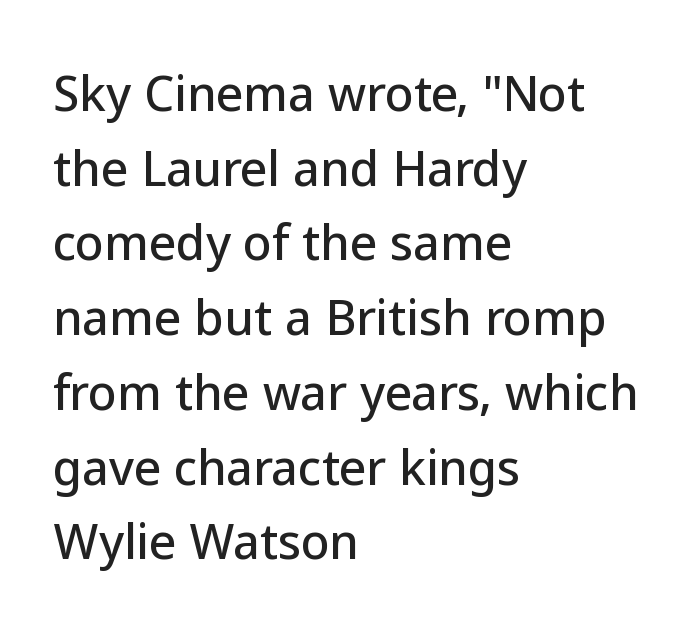
Q: Is the text italic (slanted)? A: No, it is upright.
Q: Is the typeface a serif or a sans-serif typeface? A: Sans-serif.
Q: Is the text underlined? A: No.
Q: How is the paragraph aligned? A: Left-aligned.
Q: Is the spacing between letters normal or unusually wide? A: Normal.
Q: Is the spacing between lines tight, normal or loose? A: Normal.
Q: Width (condensed, normal, or wide)? A: Normal.
Q: Stroke contrast? A: Low.
Q: x-height? A: Medium.
Q: Monospaced? A: No.
